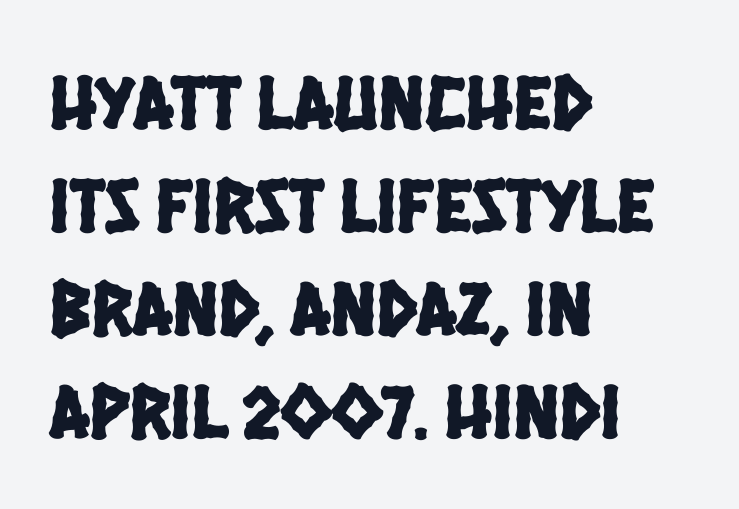
The passage is arranged the way most books set body copy — flush left. A typesetter would call this proportional, since set widths differ per character. Default kerning and tracking; the words read as compact shapes. The specimen omits any rule beneath the text block's lines.
